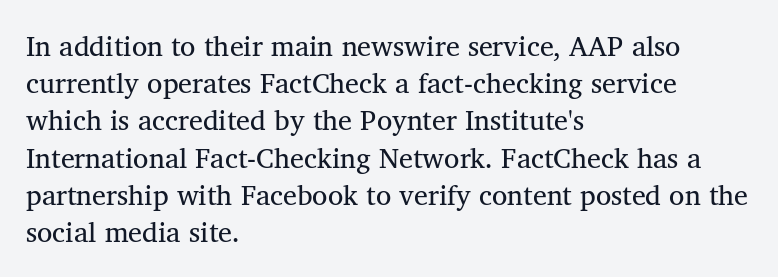
The image shows 28 px regular-weight serif type, upright; set left-aligned, normal line spacing (1.33x), normal letter spacing, not underlined; medium stroke contrast and a medium x-height.
